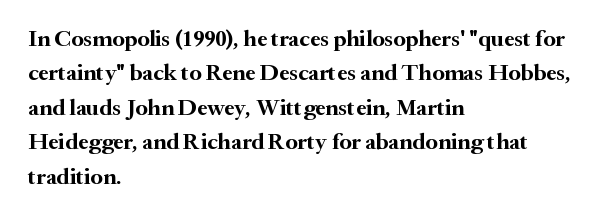
Is the letter spacing exaggerated? No — it looks like the ordinary default. Reading down the block, your eye returns to a fixed left position each line. Heavy-handed strokes throughout: this text is bold. Just letters on the line, the space beneath them empty. Baseline-to-baseline distance is the conventional proportion of letter height. A roman cut, with each character standing at attention.
